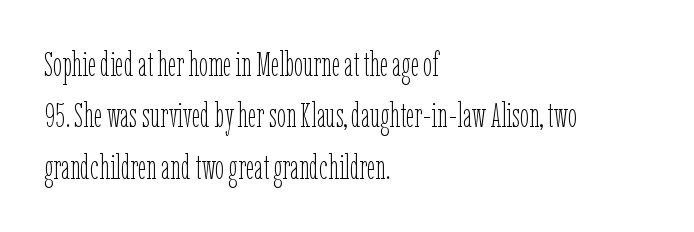
{"italic": "no", "bold": "no", "weight": "thin", "width": "condensed", "stroke_contrast": "low", "x_height": "medium", "monospaced": "no", "underline": "no", "align": "left", "line_spacing": "normal", "line_spacing_ratio": 1.56, "letter_spacing": "normal", "letter_spacing_em": 0.0, "glyph_px": 33}
